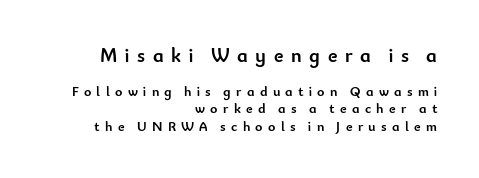
Top chunk: large. Bottom chunk: small. Has an underline been added? It has not. I'd describe the lettering as bold — thick and assertive. The letters stand upright; this is a roman face. The rendering inserts visible extra space after every character.
